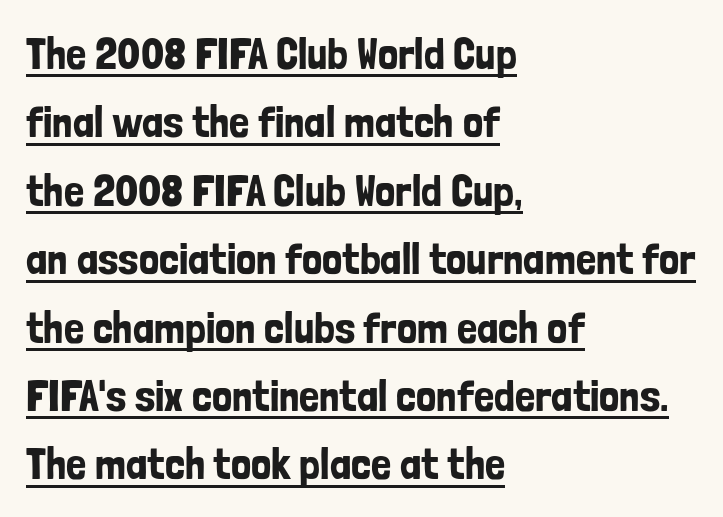
{"serif": "no", "italic": "no", "width": "condensed", "stroke_contrast": "low", "x_height": "medium", "monospaced": "no", "underline": "yes", "align": "left", "line_spacing": "normal", "line_spacing_ratio": 1.52, "letter_spacing": "normal", "letter_spacing_em": 0.0, "glyph_px": 45}
